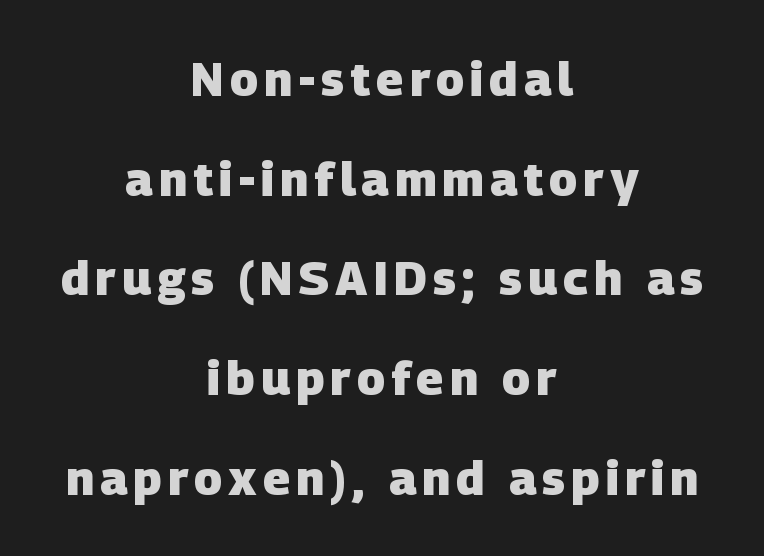
{"serif": "no", "bold": "yes", "weight": "heavy", "width": "normal", "stroke_contrast": "low", "x_height": "large", "monospaced": "no", "underline": "no", "align": "center", "line_spacing": "loose", "line_spacing_ratio": 2.12, "glyph_px": 47}
